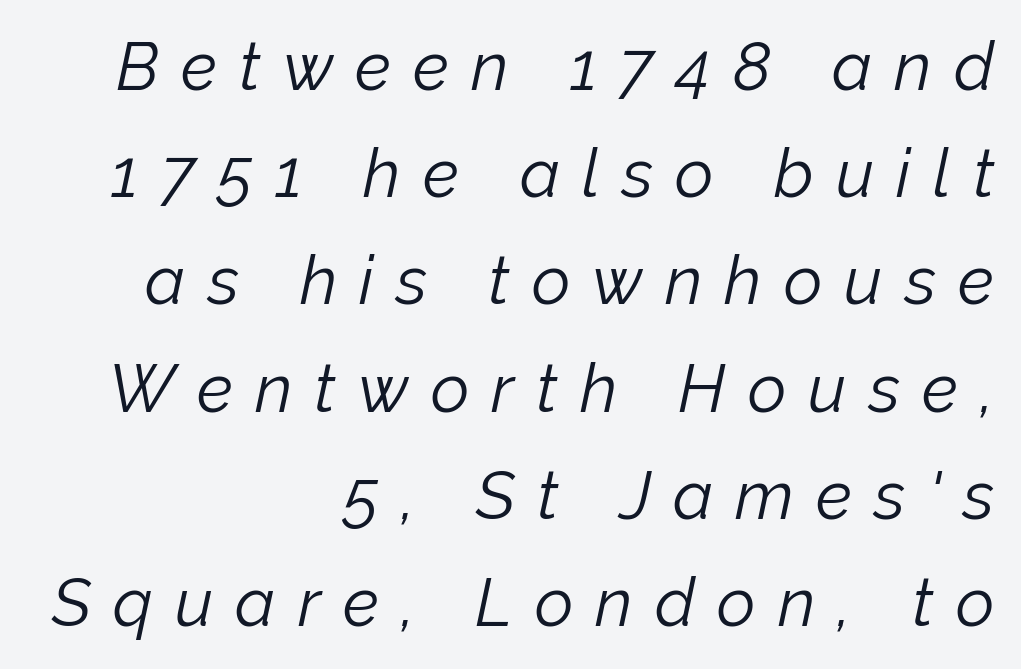
Q: Is the text bold? A: No.
Q: Is the text italic (slanted)? A: Yes, it leans right by about 12 degrees.
Q: Is the text underlined? A: No.
Q: How is the paragraph aligned? A: Right-aligned.
Q: Is the spacing between letters normal or unusually wide? A: Unusually wide.
Q: Is the spacing between lines tight, normal or loose? A: Normal.
Q: Width (condensed, normal, or wide)? A: Normal.
Q: Stroke contrast? A: Low.
Q: x-height? A: Medium.
Q: Monospaced? A: No.
